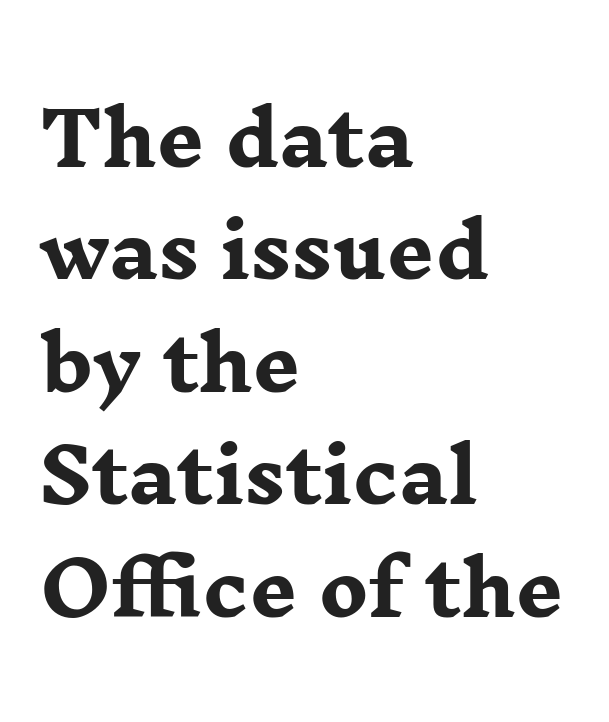
Do the letters lean? They stand straight. A typesetter would call this zero additional tracking. Honestly, there is no underline to notice here at all. The rendering uses natural spacing where letterforms have individual widths. Chunky letters — that's bold for sure. Layout note: lines flush left.
